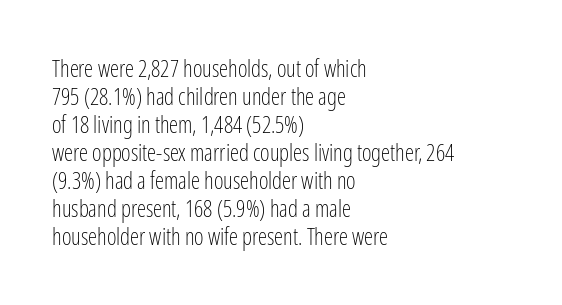
Every stem runs plumb, perpendicular to the baseline. Layout note: lines flush left. Decoration check: the copy has no underline. Short note: letters normally spaced.
